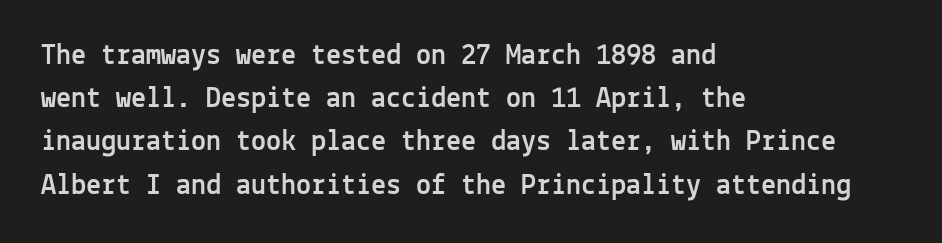
Q: Is the text italic (slanted)? A: No, it is upright.
Q: Is the typeface a serif or a sans-serif typeface? A: Sans-serif.
Q: Is the text underlined? A: No.
Q: How is the paragraph aligned? A: Left-aligned.
Q: Is the spacing between letters normal or unusually wide? A: Normal.
Q: Is the spacing between lines tight, normal or loose? A: Normal.
Q: Width (condensed, normal, or wide)? A: Normal.
Q: x-height? A: Medium.
Q: Monospaced? A: Yes.
